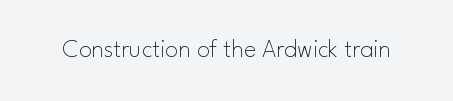
The image shows 26 px text type, upright; set normal letter spacing, not underlined.
